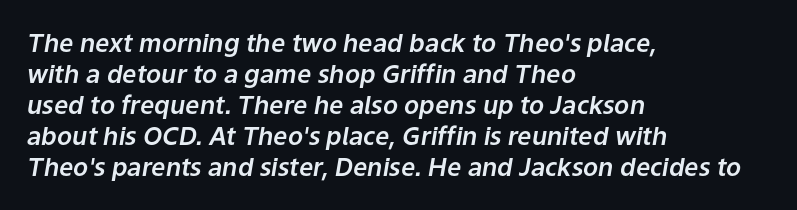
The image shows 25 px text type, italic (leaning right); set left-aligned, line spacing 1.24x, normal letter spacing, not underlined.
